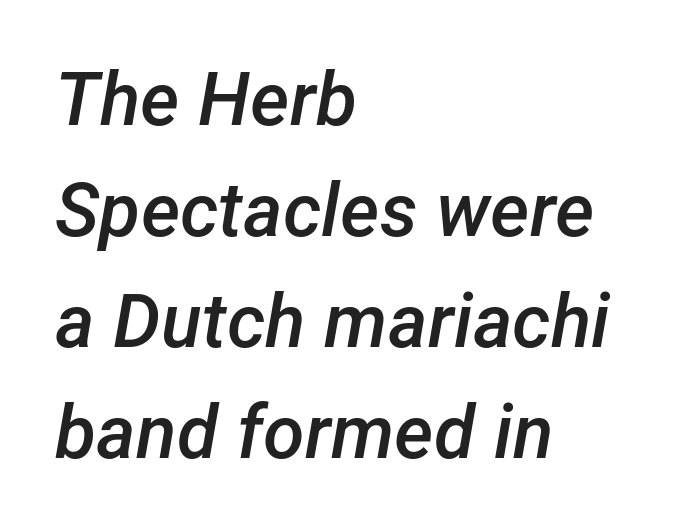
{"italic": "yes", "lean": "right", "slant_degrees": 12, "bold": "semi", "weight": "semibold", "width": "normal", "stroke_contrast": "low", "x_height": "medium", "monospaced": "no", "underline": "no", "align": "left", "line_spacing": "normal", "line_spacing_ratio": 1.48, "letter_spacing": "normal", "letter_spacing_em": 0.0, "glyph_px": 75}
